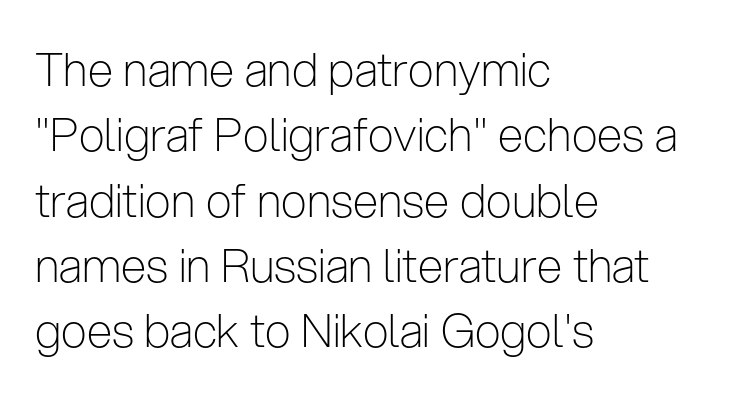
The image shows 46 px light, condensed sans-serif type, upright; set left-aligned, normal line spacing (1.42x), normal letter spacing, not underlined; low stroke contrast and a medium x-height.
